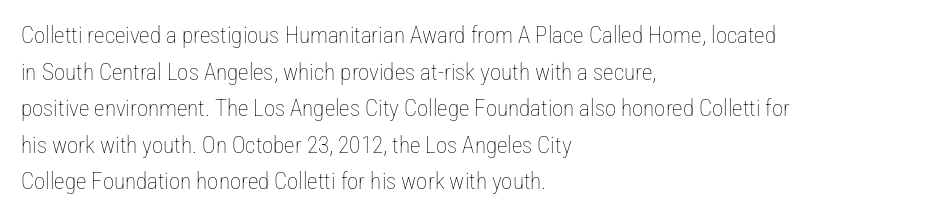
Q: Is the text bold? A: No.
Q: Is the text italic (slanted)? A: No, it is upright.
Q: Is the text underlined? A: No.
Q: How is the paragraph aligned? A: Left-aligned.
Q: Is the spacing between letters normal or unusually wide? A: Normal.
Q: Is the spacing between lines tight, normal or loose? A: Normal.
